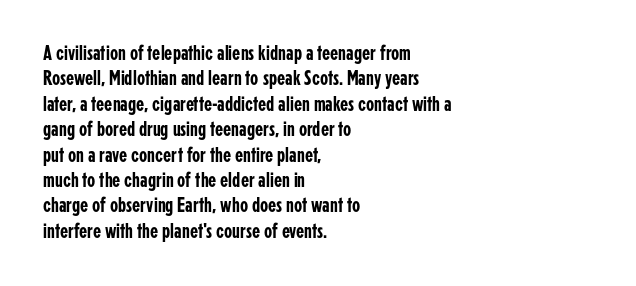
Short and long lines alike share a common starting point at left. Letters rest on an invisible, unmarked baseline. No extra tracking has been applied to these lines. Is there any slant? The stems are plumb.
